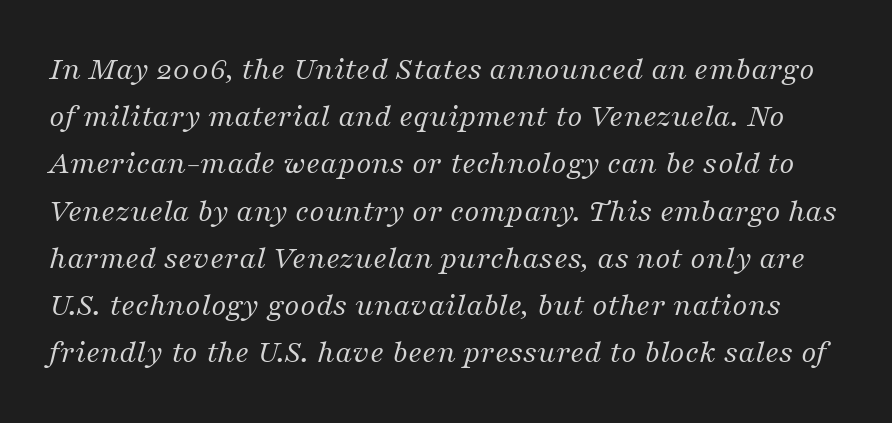
Proportional: the letters do not fall into vertical columns. The specimen reads as italic at a glance. Underline: absent. The designer left line spacing at the default.
